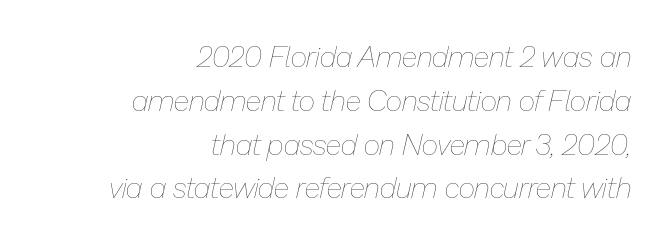
{"italic": "yes", "lean": "right", "slant_degrees": 13, "bold": "no", "weight": "thin", "width": "normal", "stroke_contrast": "low", "x_height": "medium", "monospaced": "no", "underline": "no", "align": "right", "line_spacing": "normal", "line_spacing_ratio": 1.51, "letter_spacing": "normal", "letter_spacing_em": 0.0, "glyph_px": 29}
